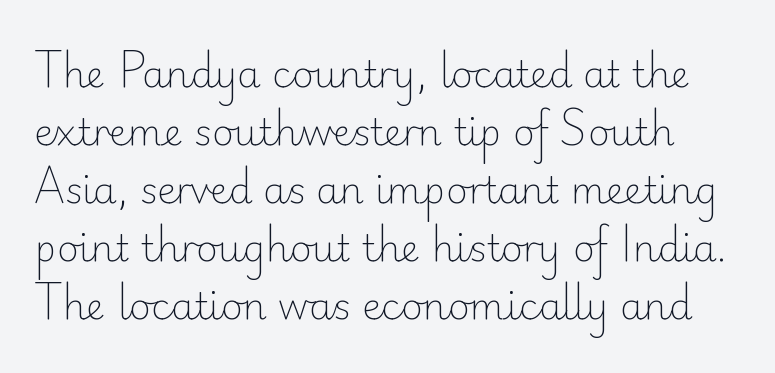
{"serif": "no", "italic": "no", "bold": "no", "weight": "light", "width": "normal", "stroke_contrast": "low", "x_height": "small", "monospaced": "no", "underline": "no", "line_spacing": "normal", "line_spacing_ratio": 1.57, "letter_spacing": "normal", "letter_spacing_em": 0.0, "glyph_px": 37}
